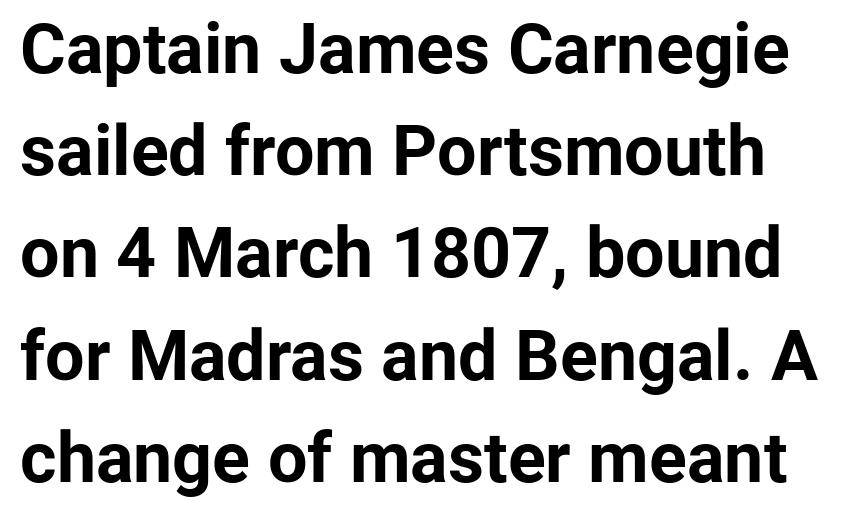
Q: Is the text bold? A: Yes.
Q: Is the text italic (slanted)? A: No, it is upright.
Q: Is the typeface a serif or a sans-serif typeface? A: Sans-serif.
Q: Is the text underlined? A: No.
Q: Is the spacing between letters normal or unusually wide? A: Normal.
Q: Is the spacing between lines tight, normal or loose? A: Normal.
Q: Width (condensed, normal, or wide)? A: Normal.
Q: Stroke contrast? A: Low.
Q: x-height? A: Medium.
Q: Monospaced? A: No.
